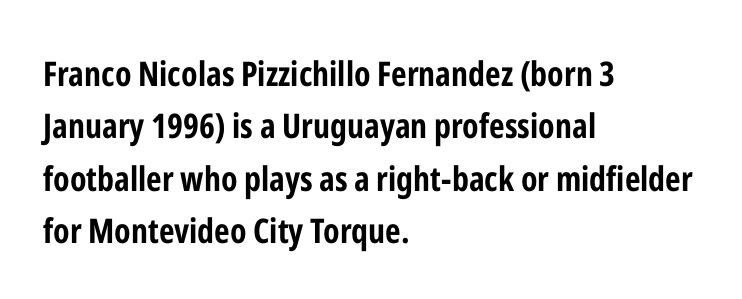
Its strokes are broad and dark, the hallmark of bold type. Leftover space on each line is placed entirely after the last word. Note the varied advance widths — an 'i' is clearly narrower than an 'm'. The gaps between neighbouring characters are ordinary and unremarkable.
